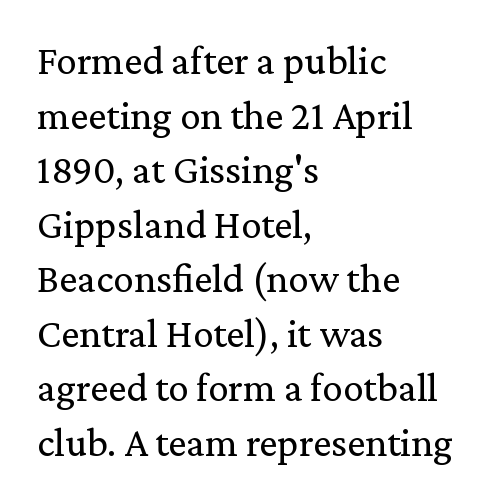
The image shows 41 px regular-weight serif type, upright; set left-aligned, normal line spacing (1.33x), normal letter spacing, not underlined; low stroke contrast and a medium x-height.
